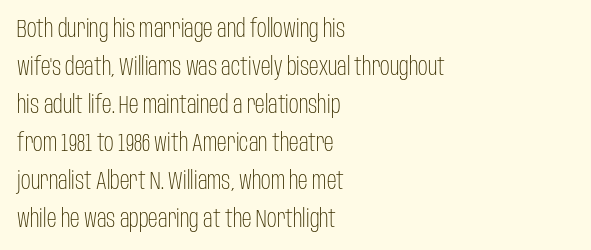
The image shows 24 px text type, upright; set left-aligned, normal line spacing (1.58x), normal letter spacing, not underlined.
